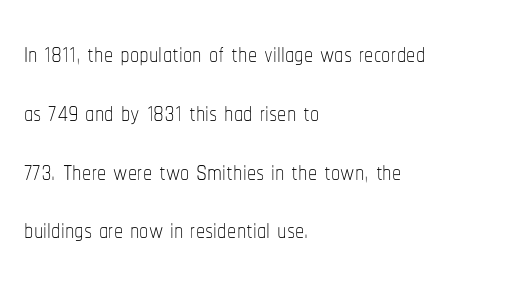
Q: Is the text bold? A: No.
Q: Is the text italic (slanted)? A: No, it is upright.
Q: Is the text underlined? A: No.
Q: How is the paragraph aligned? A: Left-aligned.
Q: Is the spacing between letters normal or unusually wide? A: Normal.
Q: Is the spacing between lines tight, normal or loose? A: Normal.
Q: Width (condensed, normal, or wide)? A: Condensed.
Q: Stroke contrast? A: Low.
Q: x-height? A: Medium.
Q: Monospaced? A: No.
